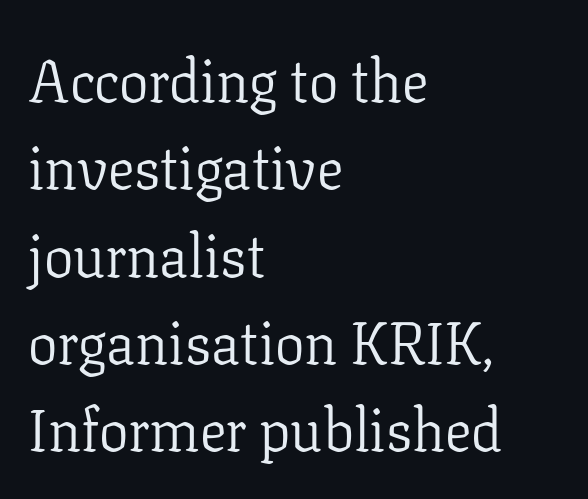
Note: serifs present on the glyphs. In terms of letterspacing, this is plain default setting. Vertical strokes here are truly vertical. Check under the words: just untouched page. Evenly set lines give the paragraph a standard silhouette.
